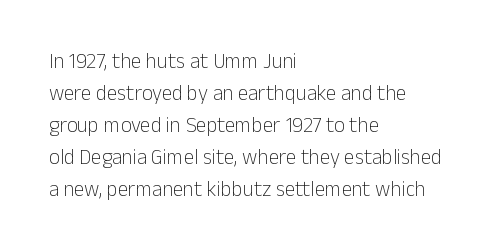
The image shows 21 px text type, upright; set left-aligned, normal line spacing (1.52x), normal letter spacing, not underlined.
